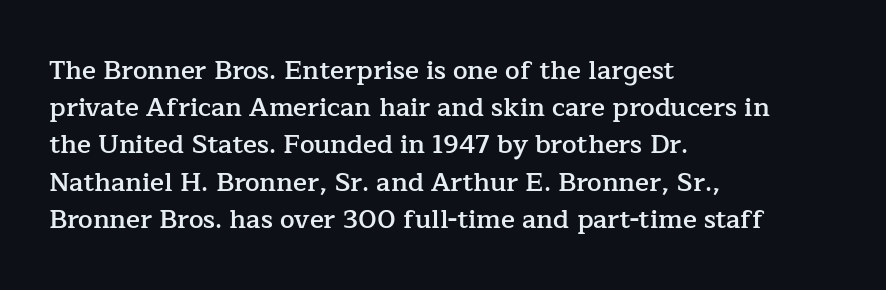
The strokes are fattened partway — semibold, not bold. The rendering uses a moderate line-height, typical for paragraphs. This sample uses plain, unmodified letter spacing. Any mark beneath the type? The region is blank.
